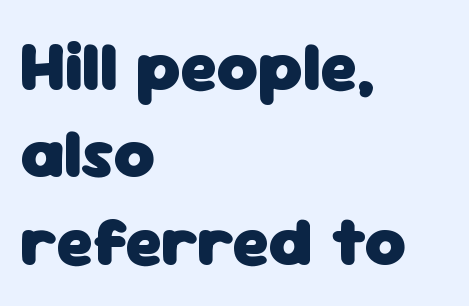
{"serif": "no", "italic": "no", "bold": "yes", "weight": "heavy", "width": "normal", "stroke_contrast": "low", "x_height": "medium", "monospaced": "no", "underline": "no", "align": "left", "line_spacing": "normal", "line_spacing_ratio": 1.25, "letter_spacing": "normal", "letter_spacing_em": 0.0, "glyph_px": 70}
